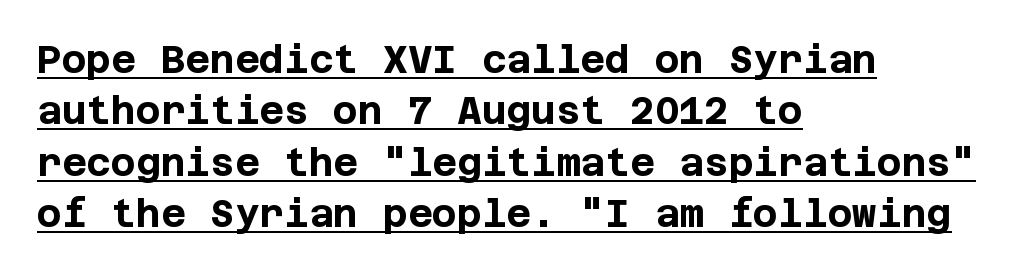
Q: Is the text bold? A: Yes.
Q: Is the text italic (slanted)? A: No, it is upright.
Q: Is the typeface a serif or a sans-serif typeface? A: Sans-serif.
Q: Is the text underlined? A: Yes.
Q: How is the paragraph aligned? A: Left-aligned.
Q: Is the spacing between letters normal or unusually wide? A: Normal.
Q: Is the spacing between lines tight, normal or loose? A: Normal.
Q: Width (condensed, normal, or wide)? A: Normal.
Q: Stroke contrast? A: Low.
Q: x-height? A: Large.
